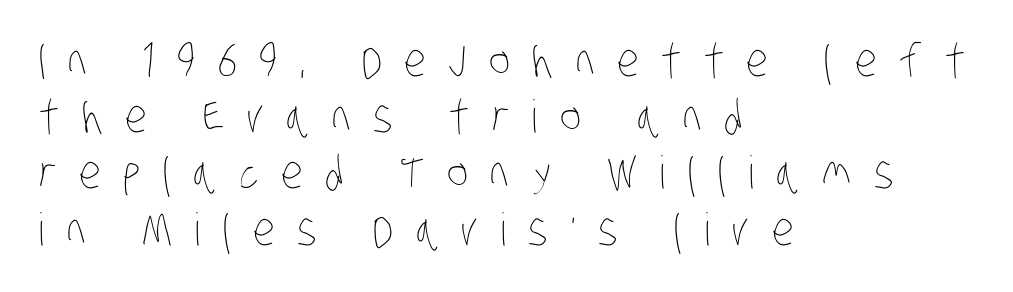
Q: Is the text bold? A: No.
Q: Is the text underlined? A: No.
Q: How is the paragraph aligned? A: Left-aligned.
Q: Is the spacing between letters normal or unusually wide? A: Unusually wide.
Q: Is the spacing between lines tight, normal or loose? A: Normal.
Q: Width (condensed, normal, or wide)? A: Condensed.
Q: Stroke contrast? A: Low.
Q: x-height? A: Large.
Q: Monospaced? A: No.
